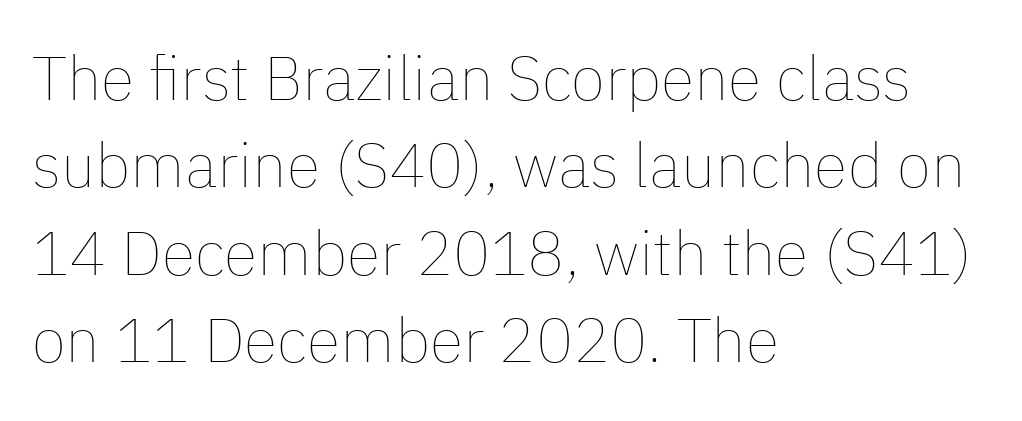
Q: Is the text bold? A: No.
Q: Is the text italic (slanted)? A: No, it is upright.
Q: Is the text underlined? A: No.
Q: How is the paragraph aligned? A: Left-aligned.
Q: Is the spacing between letters normal or unusually wide? A: Normal.
Q: Is the spacing between lines tight, normal or loose? A: Normal.
Q: Width (condensed, normal, or wide)? A: Normal.
Q: Stroke contrast? A: Low.
Q: x-height? A: Medium.
Q: Monospaced? A: No.
